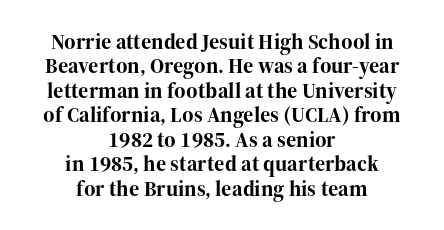
The image shows 22 px bold type, upright; set centered, tight line spacing (1.11x), normal letter spacing, not underlined.
